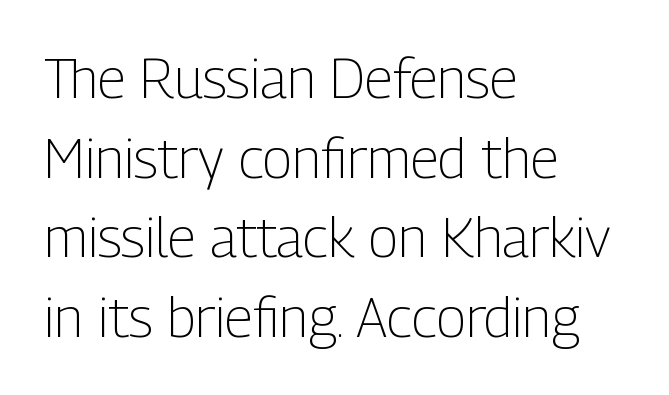
Q: Is the text bold? A: No.
Q: Is the text italic (slanted)? A: No, it is upright.
Q: Is the typeface a serif or a sans-serif typeface? A: Sans-serif.
Q: Is the text underlined? A: No.
Q: How is the paragraph aligned? A: Left-aligned.
Q: Is the spacing between letters normal or unusually wide? A: Normal.
Q: Is the spacing between lines tight, normal or loose? A: Normal.
Q: Width (condensed, normal, or wide)? A: Condensed.
Q: Stroke contrast? A: Low.
Q: x-height? A: Medium.
Q: Monospaced? A: No.
